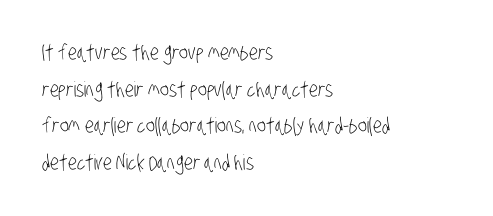
{"bold": "no", "underline": "no", "align": "left", "line_spacing_ratio": 1.74, "letter_spacing": "normal", "letter_spacing_em": 0.0, "glyph_px": 21}
